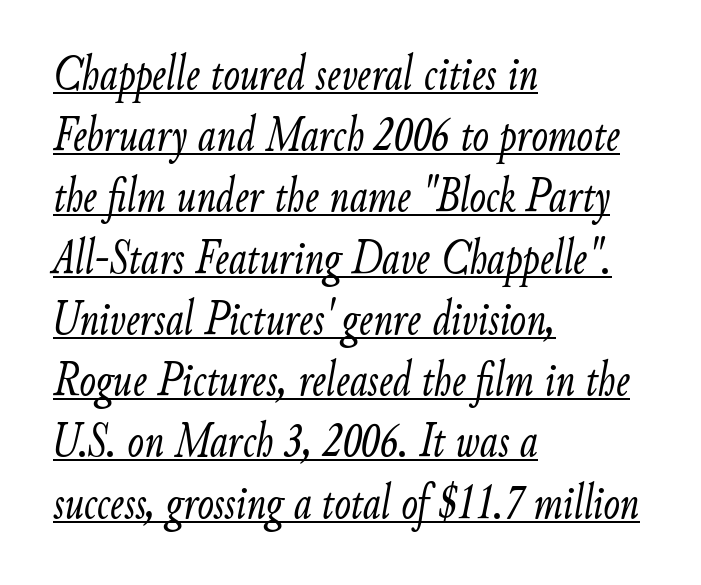
Teacher's note: observe the even left margin — that is flush-left alignment. Character widths vary here, with narrow letters taking less room than wide ones. The whole block is typeset with a tilt. A typesetter would call this leading conventional body-copy spacing. The weight tops out at a normal text grade.
